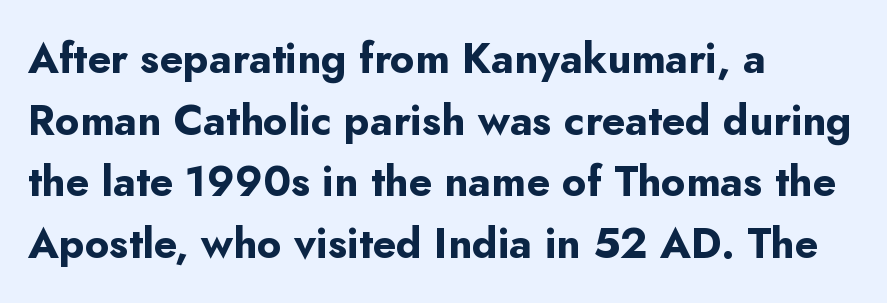
The image shows 42 px bold sans-serif type, upright; set left-aligned, normal line spacing (1.47x), normal letter spacing, not underlined; low stroke contrast and a small x-height.
